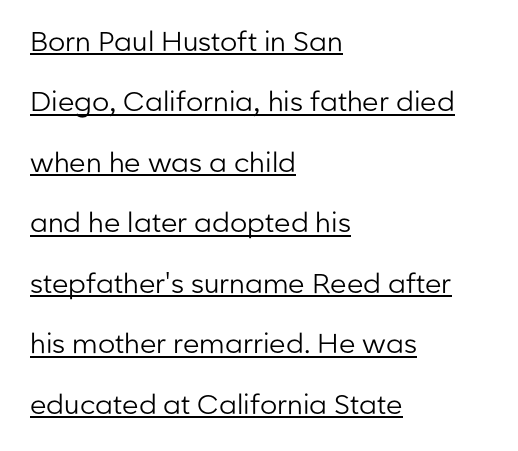
Caption: lettering with a line underneath. When letters stand straight like this, we call the style roman or upright. In terms of leading, this rendering errs on the spacious side. The letters look calm and open, with moderate or lighter stems. A student would call this left alignment; a typographer would say flush left, rag right.
